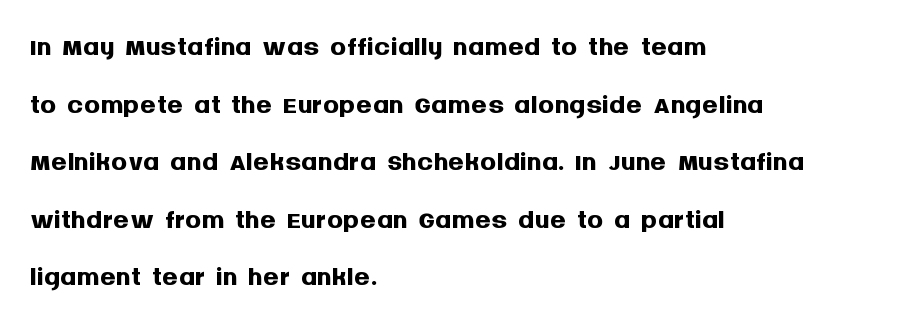
Q: Is the text bold? A: Yes.
Q: Is the text italic (slanted)? A: No, it is upright.
Q: Is the typeface a serif or a sans-serif typeface? A: Sans-serif.
Q: Is the text underlined? A: No.
Q: How is the paragraph aligned? A: Left-aligned.
Q: Is the spacing between letters normal or unusually wide? A: Normal.
Q: Is the spacing between lines tight, normal or loose? A: Normal.
Q: Width (condensed, normal, or wide)? A: Normal.
Q: Stroke contrast? A: Medium.
Q: x-height? A: Large.
Q: Monospaced? A: No.
